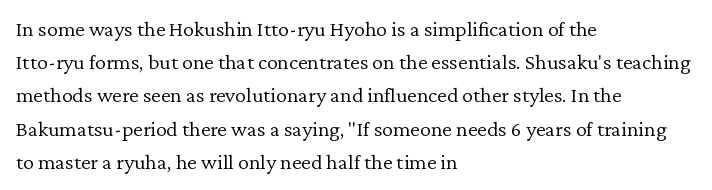
{"italic": "no", "bold": "no", "underline": "no", "align": "left", "line_spacing": "normal", "line_spacing_ratio": 1.51, "letter_spacing": "normal", "letter_spacing_em": 0.0, "glyph_px": 22}
